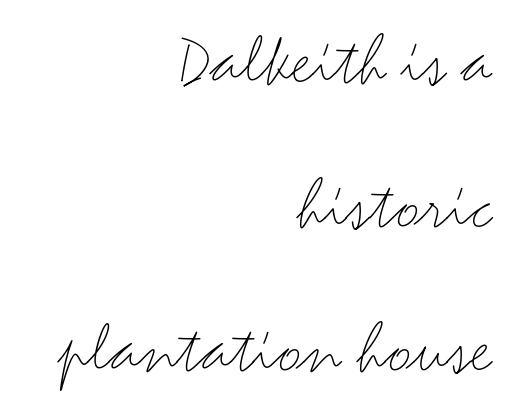
Q: Is the text bold? A: No.
Q: Is the text italic (slanted)? A: Yes.
Q: Is the typeface a serif or a sans-serif typeface? A: Sans-serif.
Q: Is the text underlined? A: No.
Q: How is the paragraph aligned? A: Right-aligned.
Q: Is the spacing between letters normal or unusually wide? A: Normal.
Q: Is the spacing between lines tight, normal or loose? A: Loose.
Q: Width (condensed, normal, or wide)? A: Wide.
Q: Stroke contrast? A: Medium.
Q: x-height? A: Small.
Q: Monospaced? A: No.
